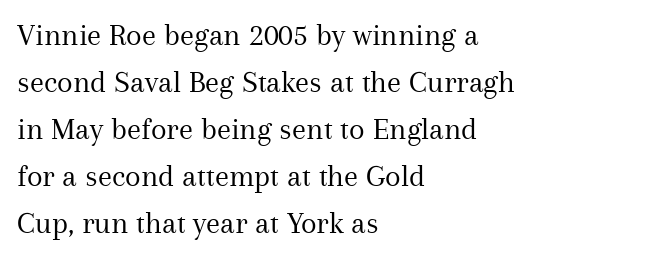
The image shows 32 px regular-weight serif type, upright; set left-aligned, normal line spacing (1.47x), normal letter spacing, not underlined; medium stroke contrast and a medium x-height.
